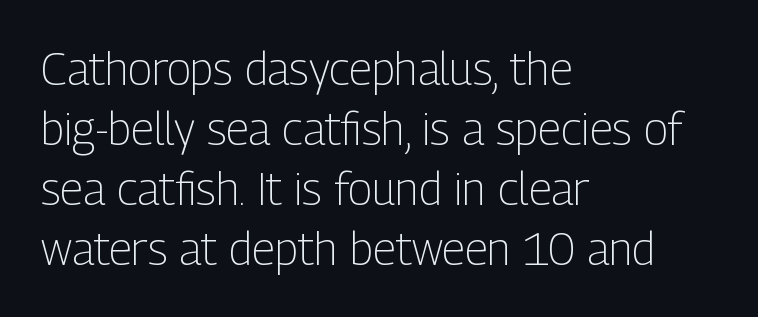
{"serif": "no", "italic": "no", "bold": "no", "weight": "light", "width": "condensed", "stroke_contrast": "low", "x_height": "medium", "monospaced": "no", "underline": "no", "align": "left", "line_spacing": "normal", "line_spacing_ratio": 1.33, "letter_spacing": "normal", "letter_spacing_em": 0.0, "glyph_px": 45}
